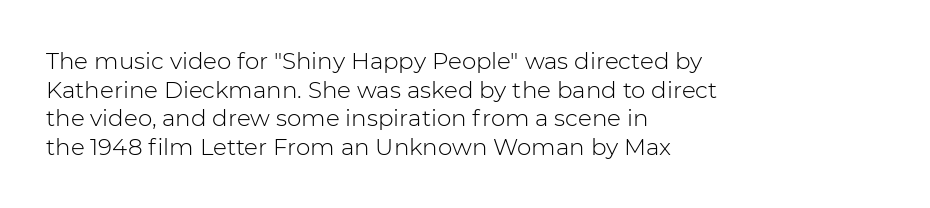
Q: Is the text bold? A: No.
Q: Is the text italic (slanted)? A: No, it is upright.
Q: Is the text underlined? A: No.
Q: How is the paragraph aligned? A: Left-aligned.
Q: Is the spacing between letters normal or unusually wide? A: Normal.
Q: Is the spacing between lines tight, normal or loose? A: Normal.
